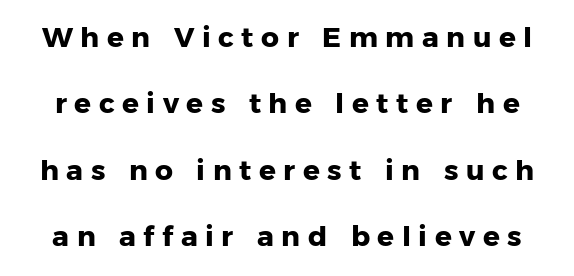
{"serif": "no", "italic": "no", "bold": "yes", "weight": "heavy", "width": "normal", "stroke_contrast": "low", "x_height": "medium", "monospaced": "no", "underline": "no", "line_spacing": "loose", "line_spacing_ratio": 2.37, "letter_spacing": "wide", "letter_spacing_em": 0.27, "glyph_px": 28}
